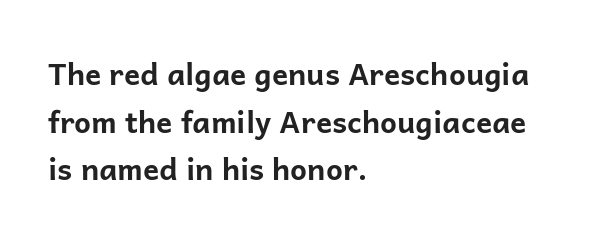
Just letters on the line, the space beneath them empty. The lettering holds an erect, upright posture throughout. This is heavy type, rendered in bold. Casual observation: everything's shoved over to the left. Letter spacing: default. The font family rendered here belongs to the sans-serif group.
